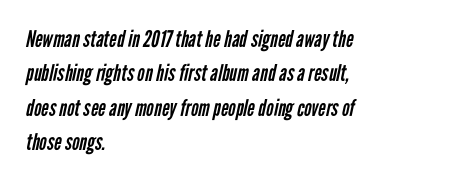
Q: Is the text bold? A: No.
Q: Is the text underlined? A: No.
Q: How is the paragraph aligned? A: Left-aligned.
Q: Is the spacing between letters normal or unusually wide? A: Normal.
Q: Is the spacing between lines tight, normal or loose? A: Normal.
